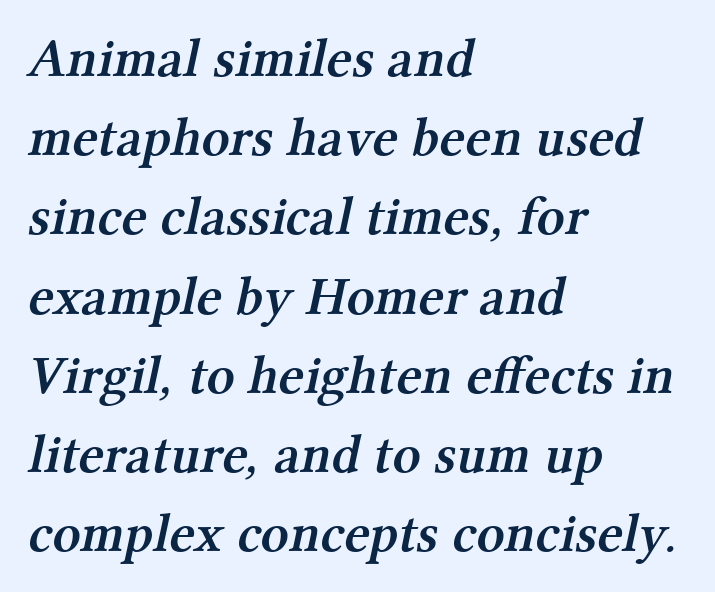
Is there much room between lines? A standard amount, neither cramped nor airy. Rule under the text: the space is simply empty. Words appear dense and cohesive because spacing is normal. All the whitespace from short lines collects on the right. Caption: semibold face, moderately heavy strokes. Small tapered or slab feet sit at the stroke ends, so this counts as serif.
